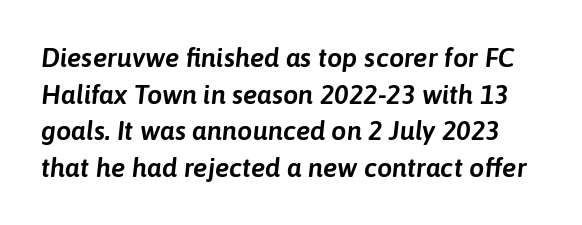
The image shows 27 px text type, italic (leaning right); set normal line spacing (1.36x), normal letter spacing, not underlined.
